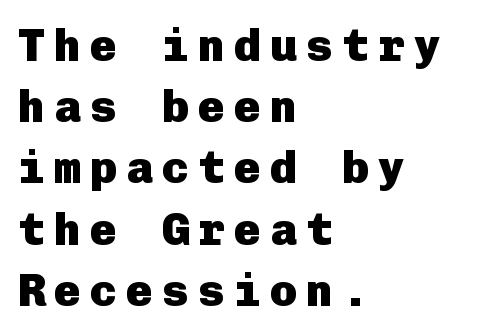
{"serif": "no", "italic": "no", "bold": "yes", "weight": "heavy", "width": "normal", "stroke_contrast": "low", "x_height": "medium", "underline": "no", "align": "left", "line_spacing": "normal", "line_spacing_ratio": 1.36, "letter_spacing": "wide", "letter_spacing_em": 0.2, "glyph_px": 45}
